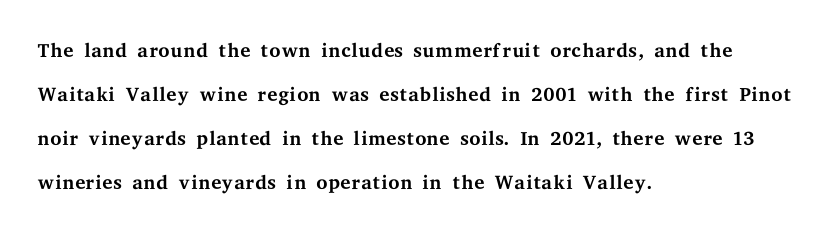
{"serif": "yes", "italic": "no", "bold": "no", "weight": "regular", "width": "wide", "stroke_contrast": "medium", "x_height": "medium", "monospaced": "no", "underline": "no", "align": "left", "line_spacing": "normal", "line_spacing_ratio": 1.52, "letter_spacing": "normal", "letter_spacing_em": 0.0, "glyph_px": 29}
